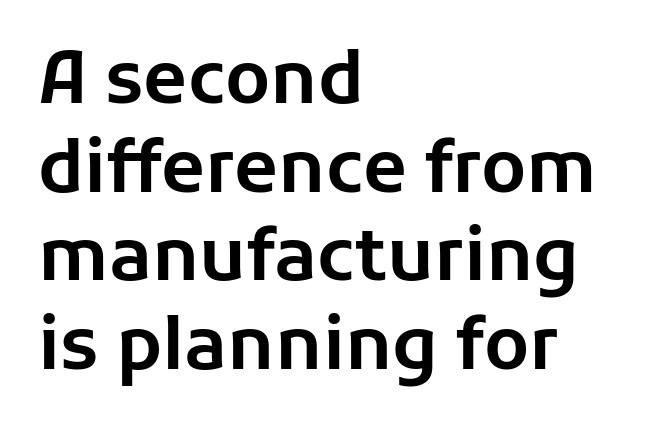
Q: Is the text italic (slanted)? A: No, it is upright.
Q: Is the typeface a serif or a sans-serif typeface? A: Sans-serif.
Q: Is the text underlined? A: No.
Q: How is the paragraph aligned? A: Left-aligned.
Q: Is the spacing between letters normal or unusually wide? A: Normal.
Q: Width (condensed, normal, or wide)? A: Normal.
Q: Stroke contrast? A: Low.
Q: x-height? A: Medium.
Q: Monospaced? A: No.
